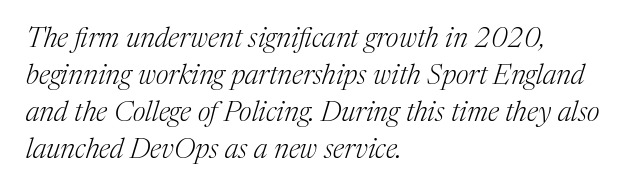
Q: Is the text bold? A: No.
Q: Is the text italic (slanted)? A: Yes, it leans right by about 17 degrees.
Q: Is the typeface a serif or a sans-serif typeface? A: Serif.
Q: Is the text underlined? A: No.
Q: How is the paragraph aligned? A: Left-aligned.
Q: Is the spacing between letters normal or unusually wide? A: Normal.
Q: Is the spacing between lines tight, normal or loose? A: Normal.
Q: Width (condensed, normal, or wide)? A: Normal.
Q: Stroke contrast? A: Medium.
Q: x-height? A: Medium.
Q: Monospaced? A: No.
